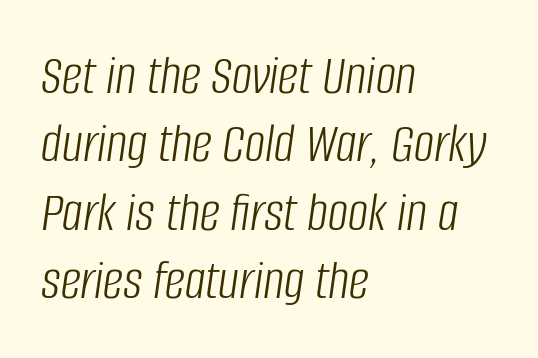
Q: Is the text bold? A: No.
Q: Is the text italic (slanted)? A: Yes, it leans right by about 8 degrees.
Q: Is the text underlined? A: No.
Q: How is the paragraph aligned? A: Left-aligned.
Q: Is the spacing between letters normal or unusually wide? A: Normal.
Q: Width (condensed, normal, or wide)? A: Condensed.
Q: Stroke contrast? A: Low.
Q: x-height? A: Large.
Q: Monospaced? A: No.
